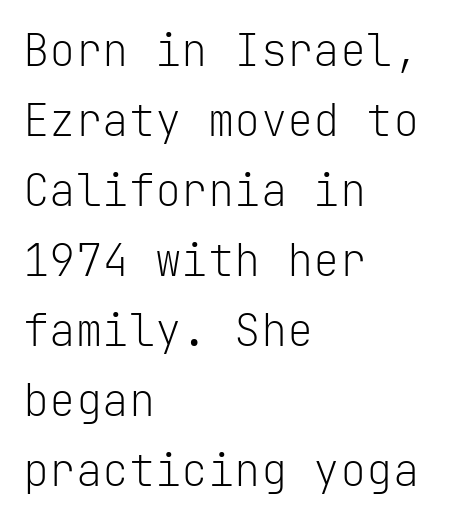
The image shows 44 px light sans-serif type, upright, monospaced; set left-aligned, normal line spacing (1.59x), normal letter spacing, not underlined; low stroke contrast and a medium x-height.
